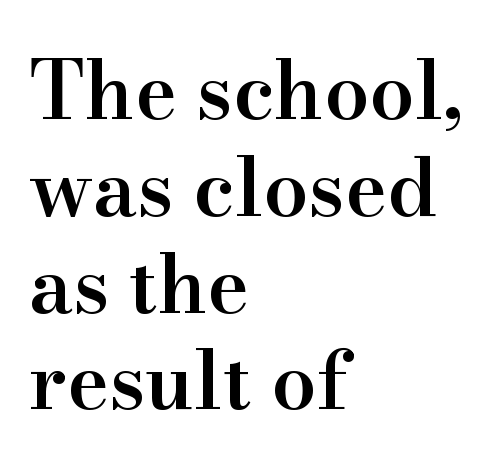
{"serif": "yes", "italic": "no", "bold": "semi", "weight": "semibold", "width": "normal", "stroke_contrast": "high", "x_height": "small", "monospaced": "no", "underline": "no", "align": "left", "line_spacing_ratio": 1.21, "letter_spacing": "normal", "letter_spacing_em": 0.0, "glyph_px": 80}
